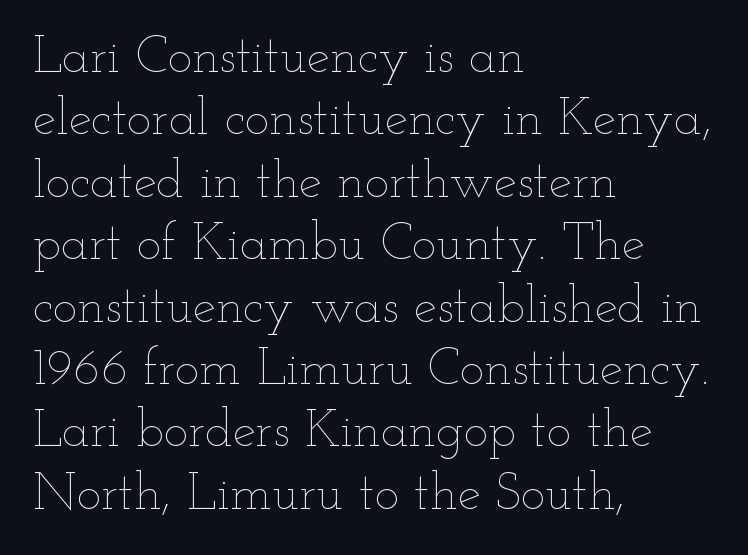
{"italic": "no", "bold": "no", "weight": "thin", "width": "wide", "stroke_contrast": "low", "x_height": "small", "monospaced": "no", "underline": "no", "align": "left", "line_spacing_ratio": 1.2, "letter_spacing": "normal", "letter_spacing_em": 0.0, "glyph_px": 52}
